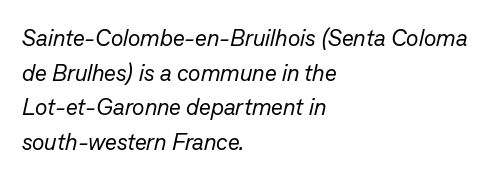
Q: Is the text bold? A: No.
Q: Is the text italic (slanted)? A: Yes, it leans right by about 13 degrees.
Q: Is the text underlined? A: No.
Q: How is the paragraph aligned? A: Left-aligned.
Q: Is the spacing between letters normal or unusually wide? A: Normal.
Q: Is the spacing between lines tight, normal or loose? A: Normal.
